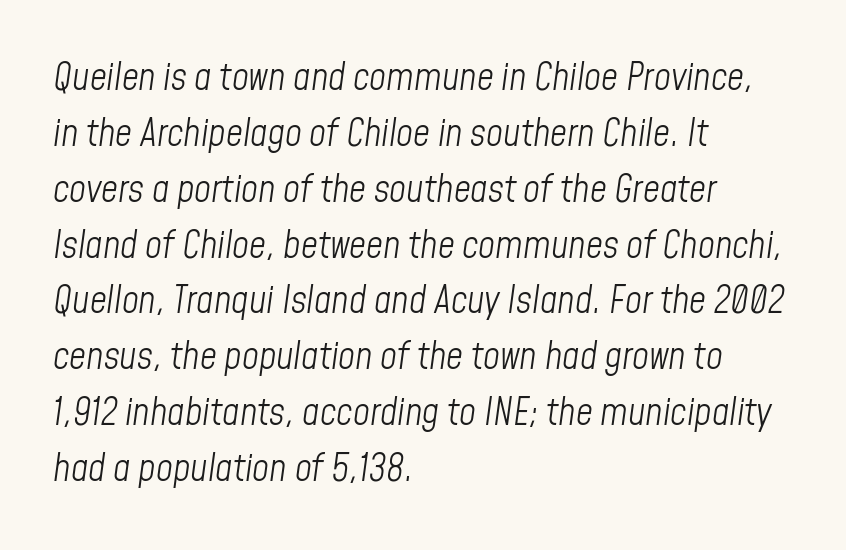
Quick note: underline off. Do the characters align in a grid? No, the font is proportional. The typography opts for an oblique posture over an upright one. Interline gaps are of average width in this sample. Is the stroke heavy? The answer is a plain regular-or-lighter. Leftover space on each line is placed entirely after the last word.
